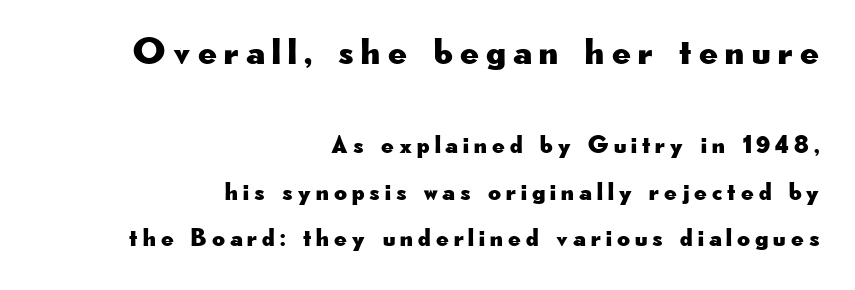
{"serif": "no", "italic": "no", "width": "wide", "stroke_contrast": "low", "x_height": "small", "monospaced": "no", "underline": "no", "align": "right", "line_spacing_ratio": 1.86, "letter_spacing": "wide", "letter_spacing_em": 0.2, "larger_block": "first", "size_ratio": 1.48, "glyph_px": 37}
